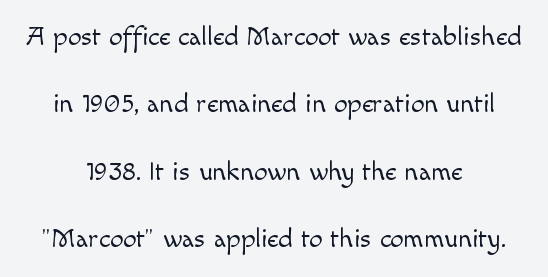
The image shows 27 px text type, upright; set centered, loose line spacing (2.5x), normal letter spacing, not underlined.
